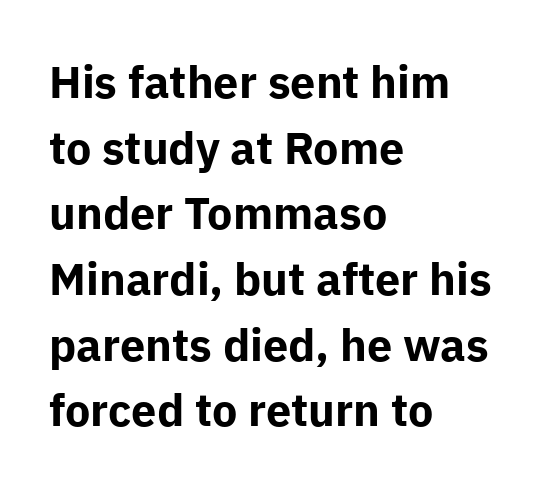
{"serif": "no", "italic": "no", "bold": "yes", "weight": "bold", "width": "normal", "stroke_contrast": "low", "x_height": "medium", "monospaced": "no", "underline": "no", "align": "left", "line_spacing": "normal", "line_spacing_ratio": 1.46, "letter_spacing": "normal", "letter_spacing_em": 0.0, "glyph_px": 45}
